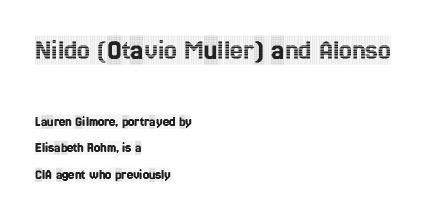
The image shows 29 px condensed serif type, upright; set left-aligned, loose line spacing (1.91x), normal letter spacing, not underlined; the first (top) block is 2.07x larger; a large x-height.
